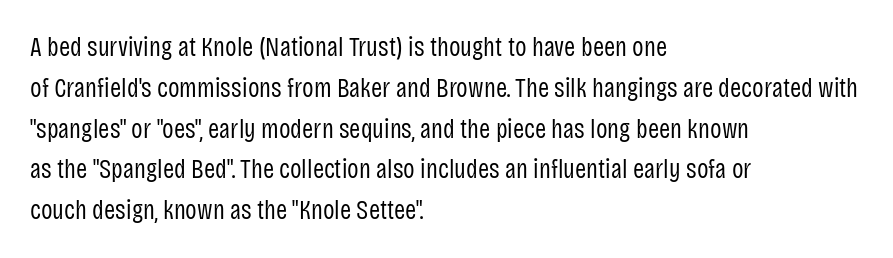
{"italic": "no", "bold": "no", "underline": "no", "align": "left", "line_spacing": "normal", "line_spacing_ratio": 1.51, "letter_spacing": "normal", "letter_spacing_em": 0.0, "glyph_px": 27}
